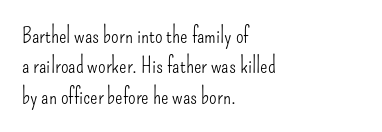
A quiet, ordinary-to-light weight characterises the typeface. The text block is weighted toward the left margin, trailing off unevenly rightward. This rendering leaves character spacing at its baseline value. Characters remain perfectly vertical along every line. The strip under each line holds only bare page.
